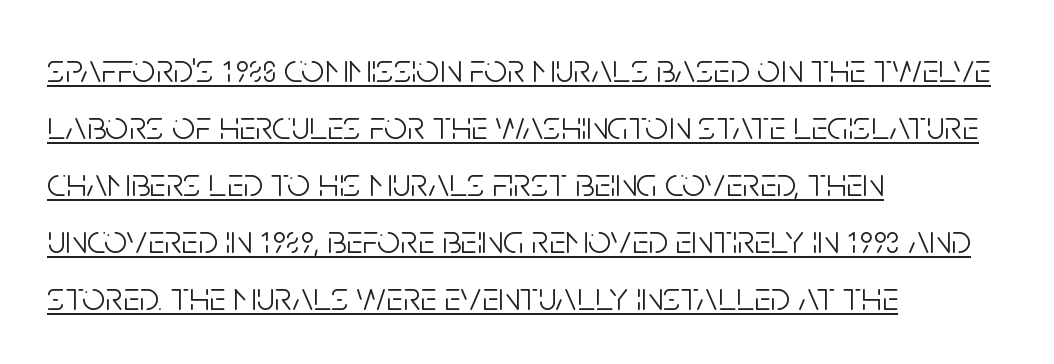
Nothing sits at the stroke ends, so this counts as sans-serif. A continuous stroke trails under the words, as in a hyperlink. Caption: multi-line text, flush left, ragged right. Line spacing here is normal.
